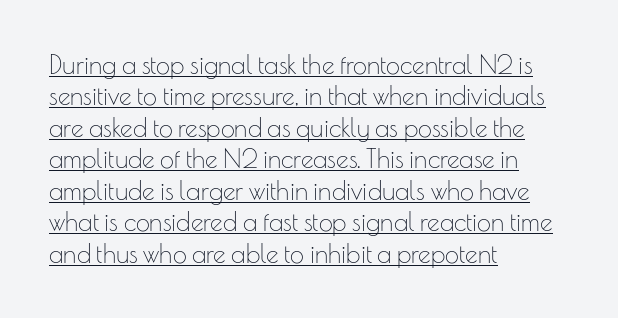
{"italic": "no", "bold": "no", "underline": "yes", "align": "left", "line_spacing": "normal", "line_spacing_ratio": 1.26, "letter_spacing": "normal", "letter_spacing_em": 0.0, "glyph_px": 25}
